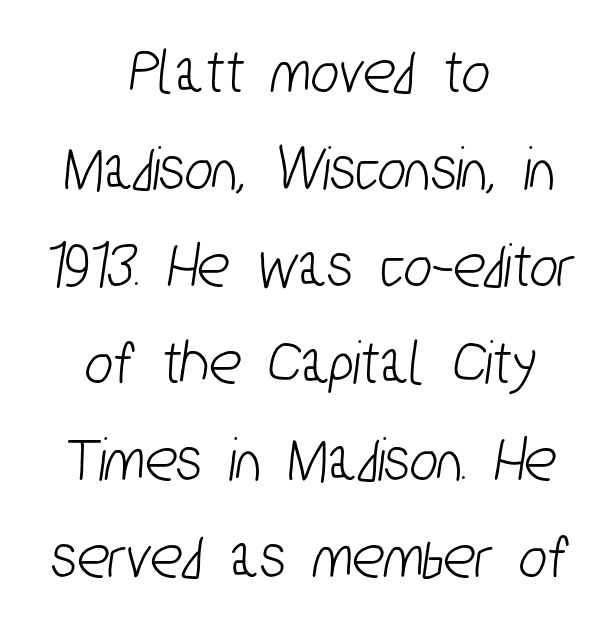
The passage shown is typed in a proportional face where columns would drift. Stroke terminals: plain, sans-serif. In terms of leading, this rendering sits right in the middle. Observe the ordinary spacing: letters are neighbours, not strangers. A student would call this center alignment; a typographer would say set centered.
